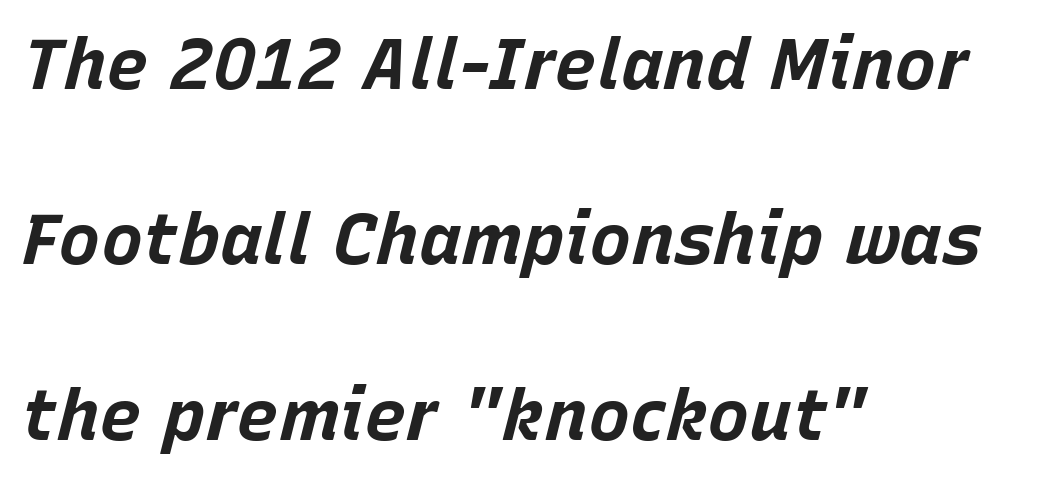
The image shows 71 px bold type, italic (leaning right); set left-aligned, loose line spacing (2.47x), normal letter spacing, not underlined; low stroke contrast and a large x-height.
